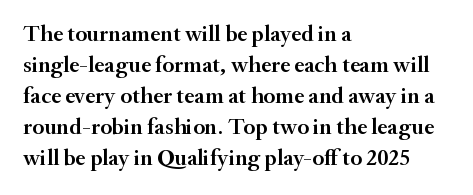
The image shows 23 px text type, upright; set left-aligned, normal line spacing (1.35x), normal letter spacing, not underlined.
